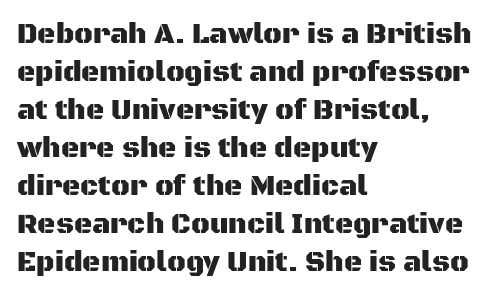
Clear beneath every line of the passage. Rendered with straight, roman letterforms. These lines are rendered in a variable-pitch font. The gaps between neighbouring characters are ordinary and unremarkable. The ragged edge is on the right, which tells us the setting is flush left.
